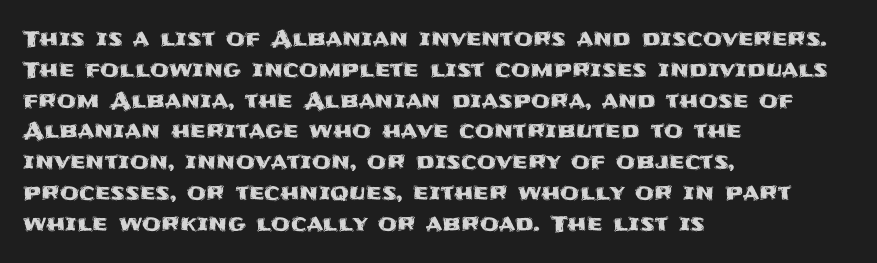
{"italic": "no", "underline": "no", "align": "left", "line_spacing": "normal", "line_spacing_ratio": 1.4, "letter_spacing": "normal", "letter_spacing_em": 0.0, "glyph_px": 22}
